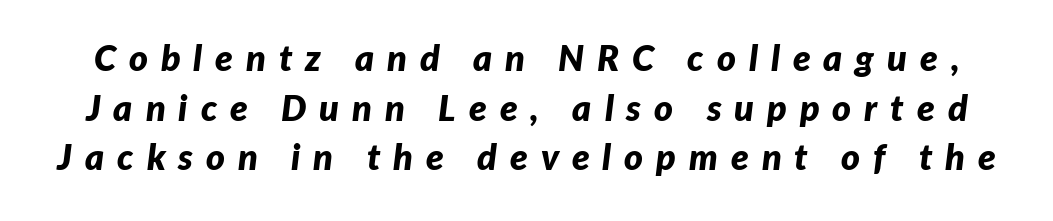
The foot of each line stays bare and open. Does the lettering tilt? It does — this is italic. In terms of leading, this rendering sits right in the middle. You could not count columns in this text — the font is proportionally spaced. The line texture is sparse and dotted thanks to wide tracking.
